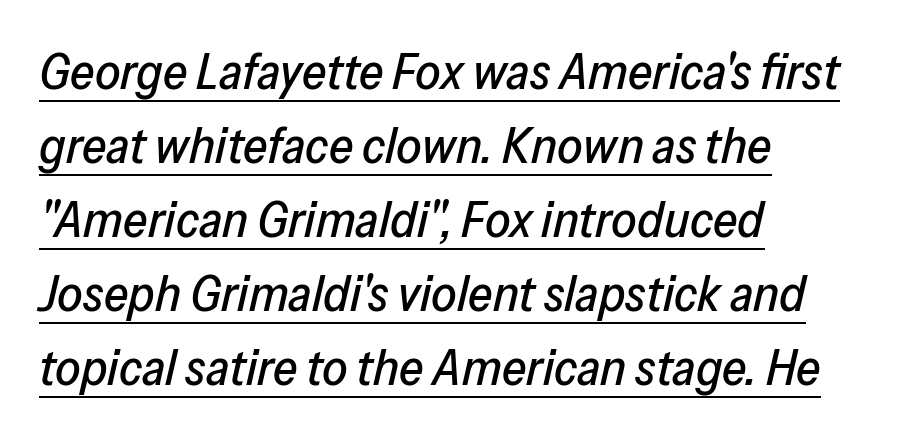
The image shows 50 px text type, italic (leaning right); set left-aligned, normal line spacing (1.48x), normal letter spacing, underlined; low stroke contrast and a medium x-height.
